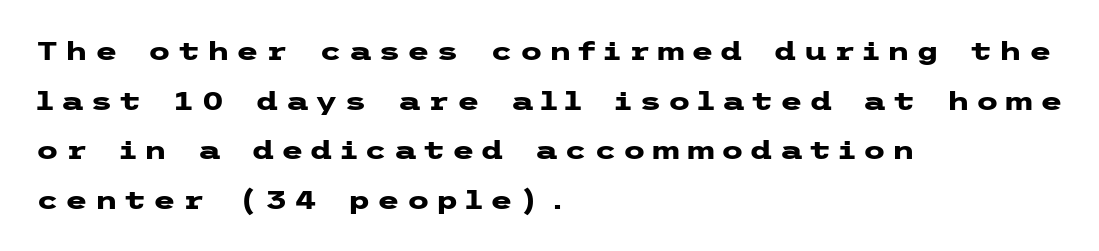
{"italic": "no", "bold": "yes", "underline": "no", "align": "left", "line_spacing": "loose", "line_spacing_ratio": 1.91, "letter_spacing": "wide", "letter_spacing_em": 0.25, "glyph_px": 26}
